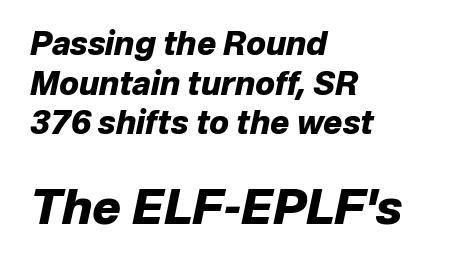
Q: Is the text bold? A: Yes.
Q: Is the text italic (slanted)? A: Yes, it leans right by about 12 degrees.
Q: Is the text underlined? A: No.
Q: How is the paragraph aligned? A: Left-aligned.
Q: Is the spacing between letters normal or unusually wide? A: Normal.
Q: Which block of text is set in a larger size, the first (top) or the second (bottom)? A: The second (bottom) one.
Q: Width (condensed, normal, or wide)? A: Normal.
Q: Stroke contrast? A: Low.
Q: x-height? A: Medium.
Q: Monospaced? A: No.
